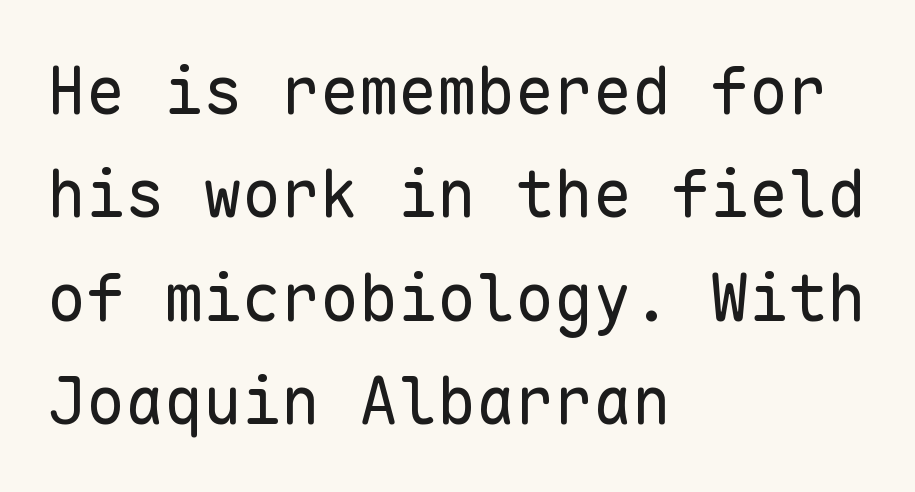
{"serif": "no", "italic": "no", "bold": "no", "weight": "regular", "width": "normal", "stroke_contrast": "low", "x_height": "medium", "monospaced": "yes", "underline": "no", "align": "left", "line_spacing": "normal", "line_spacing_ratio": 1.59, "letter_spacing": "normal", "letter_spacing_em": 0.0, "glyph_px": 65}
